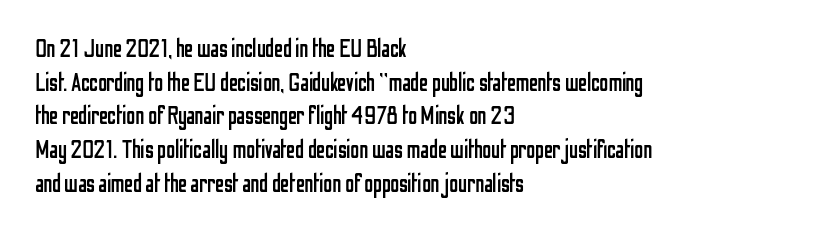
{"italic": "no", "bold": "no", "underline": "no", "align": "left", "line_spacing": "normal", "line_spacing_ratio": 1.35, "letter_spacing": "normal", "letter_spacing_em": 0.0, "glyph_px": 25}
